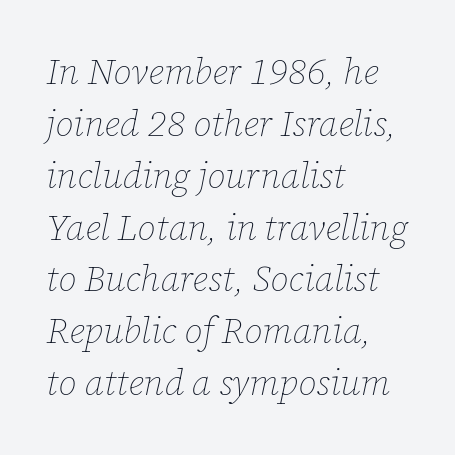
The image shows 36 px thin type, italic (leaning right); set left-aligned, normal line spacing (1.44x), normal letter spacing, not underlined; low stroke contrast and a medium x-height.
